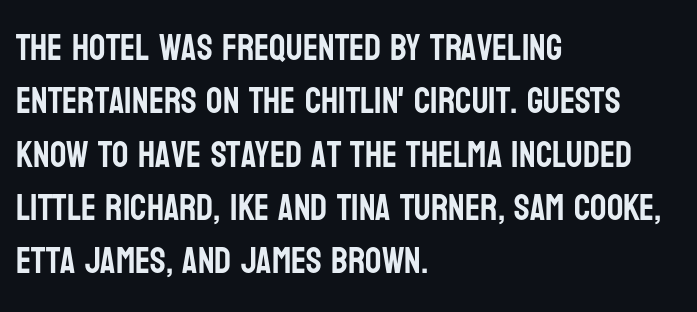
The image shows 36 px condensed sans-serif type, upright; set left-aligned, normal line spacing (1.48x), normal letter spacing, not underlined; low stroke contrast and a large x-height.
